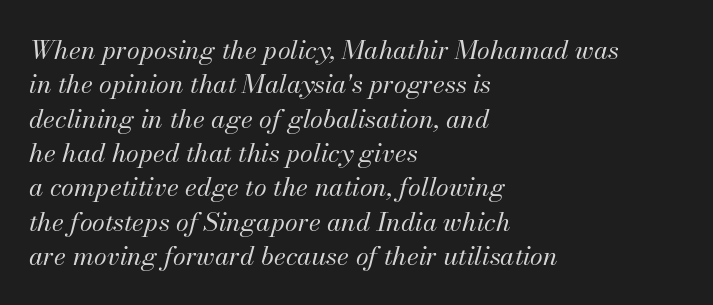
The image shows 26 px text type, italic (leaning right); set left-aligned, normal line spacing (1.32x), normal letter spacing, not underlined.
